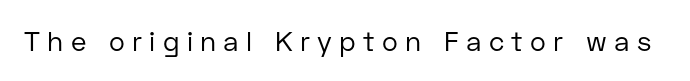
Unlike italic type, these characters show no tilt at all. Compared with typical body copy, the letter spacing here is much looser. Honestly, there is no underline to notice here at all. The passage shown is not bold in any degree.
